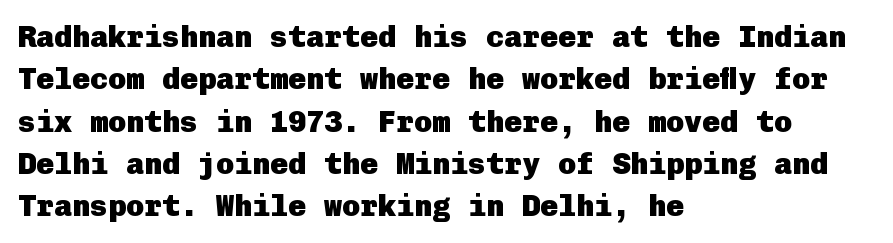
The image shows 30 px heavy sans-serif type, upright; set left-aligned, normal line spacing (1.41x), normal letter spacing, not underlined; low stroke contrast and a medium x-height.
